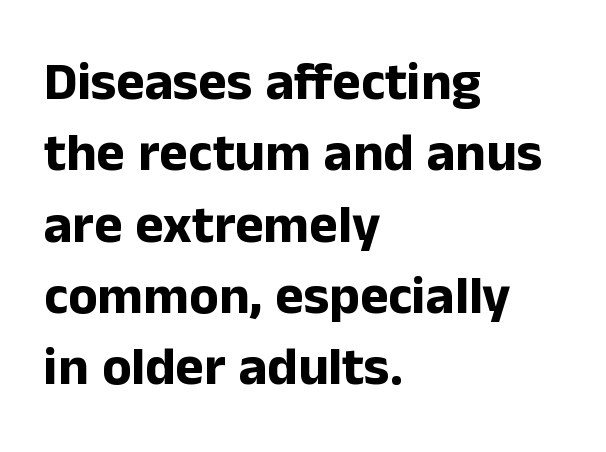
{"serif": "no", "italic": "no", "bold": "yes", "weight": "bold", "width": "normal", "stroke_contrast": "low", "x_height": "medium", "monospaced": "no", "underline": "no", "align": "left", "line_spacing": "normal", "line_spacing_ratio": 1.32, "letter_spacing": "normal", "letter_spacing_em": 0.0, "glyph_px": 54}
